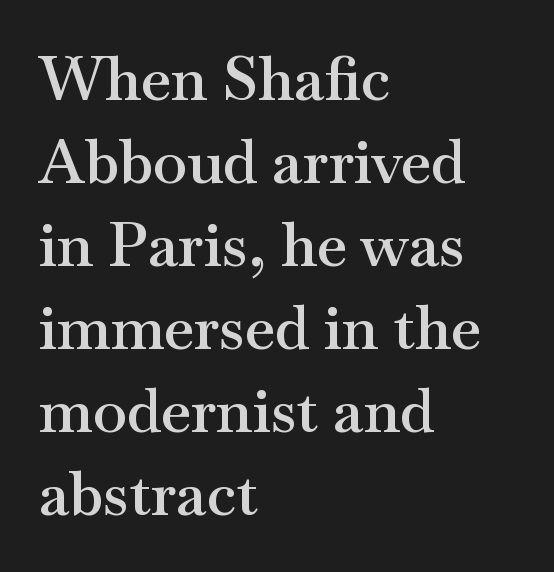
The image shows 61 px semibold, wide serif type, upright; set left-aligned, normal line spacing (1.36x), normal letter spacing, not underlined; medium stroke contrast and a small x-height.
